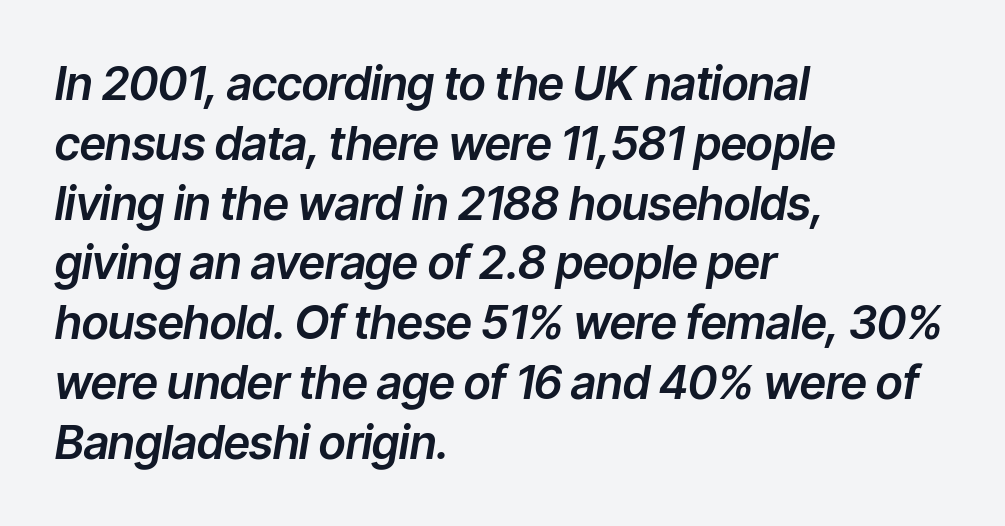
{"italic": "yes", "lean": "right", "slant_degrees": 9, "width": "normal", "stroke_contrast": "low", "x_height": "medium", "monospaced": "no", "underline": "no", "align": "left", "line_spacing": "normal", "line_spacing_ratio": 1.3, "letter_spacing": "normal", "letter_spacing_em": 0.0, "glyph_px": 46}
